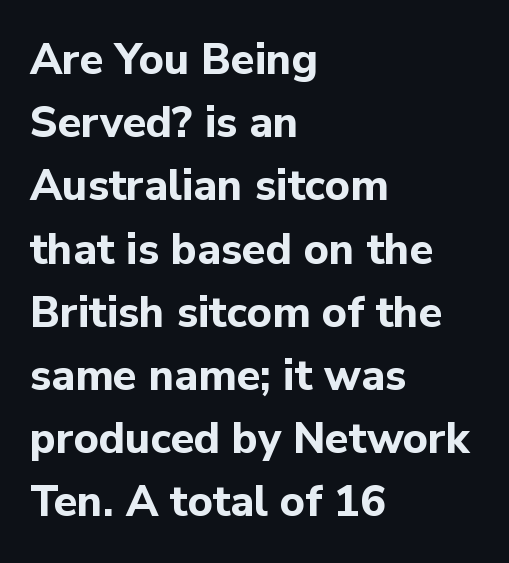
A dark, heavy texture on the line: the type is bold. Style check: upright. Each line starts at the same left margin while the right side varies. Horizontal bands of white between lines are of average thickness.
